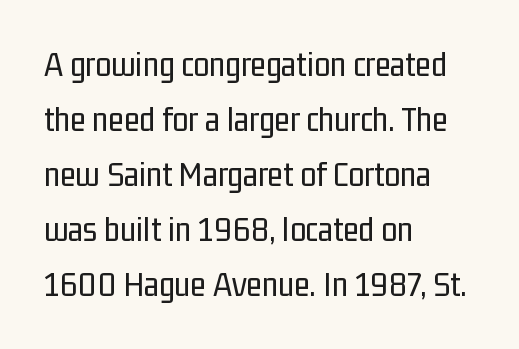
Glance below the letters and you will spot only blank space. A sans-serif font was chosen for this passage. These lines are rendered in a variable-pitch font. No extra tracking has been applied to these lines.
